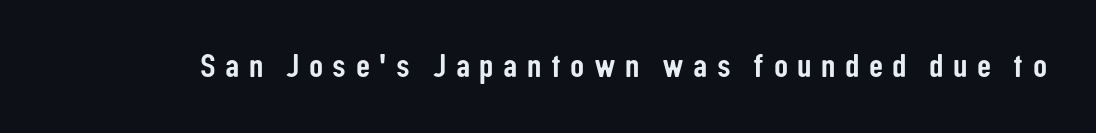
{"serif": "no", "italic": "no", "width": "condensed", "stroke_contrast": "low", "x_height": "medium", "monospaced": "no", "underline": "no", "letter_spacing": "wide", "letter_spacing_em": 0.27, "glyph_px": 35}
